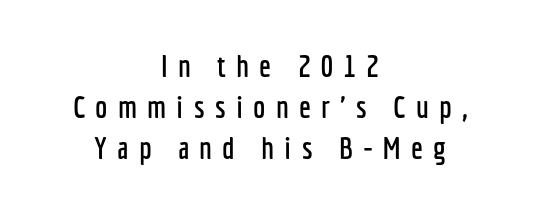
The image shows 31 px condensed sans-serif type, upright; set centered, normal line spacing (1.32x), unusually wide letter spacing (+0.33 em), not underlined; low stroke contrast and a medium x-height.
